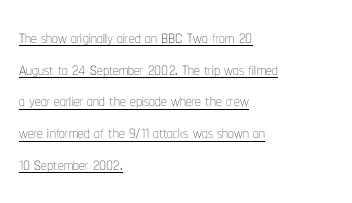
Q: Is the text bold? A: No.
Q: Is the text italic (slanted)? A: No, it is upright.
Q: Is the text underlined? A: Yes.
Q: How is the paragraph aligned? A: Left-aligned.
Q: Is the spacing between letters normal or unusually wide? A: Normal.
Q: Is the spacing between lines tight, normal or loose? A: Normal.
